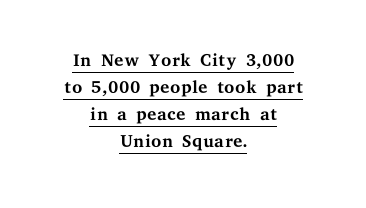
Q: Is the text bold? A: No.
Q: Is the text italic (slanted)? A: No, it is upright.
Q: Is the text underlined? A: Yes.
Q: How is the paragraph aligned? A: Centered.
Q: Is the spacing between letters normal or unusually wide? A: Normal.
Q: Is the spacing between lines tight, normal or loose? A: Tight.
